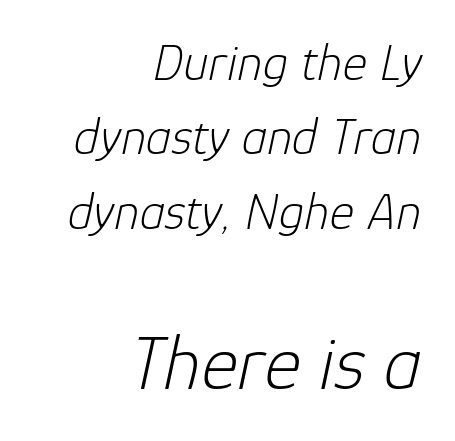
Layout note: lines flush right. Scale increases going downward across the two blocks. Stems and bowls with no extra thickness — not bold. Each letter keeps its own natural width here, so spacing adapts to shape. Honestly, the letter spacing is just normal — you wouldn't notice it. Only glyphs here, with clear space below each row.
